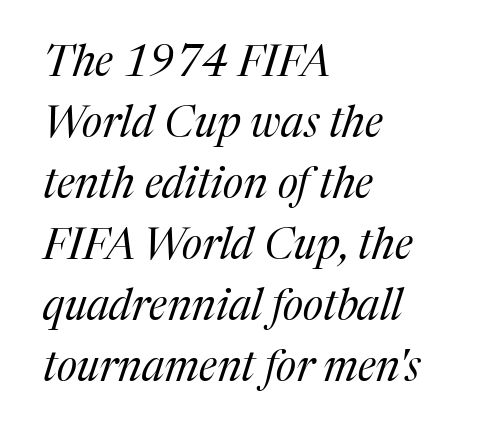
Proportional: the letters do not fall into vertical columns. Old-style or modern, the face here clearly has serifs. This sample uses an oblique cut, with every glyph tilted off the vertical. The string is rendered with underlining switched off.
